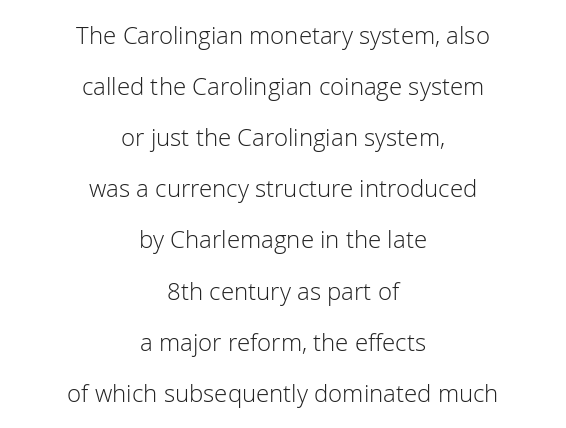
The image shows 24 px text type, upright; set centered, loose line spacing (2.13x), normal letter spacing, not underlined.
